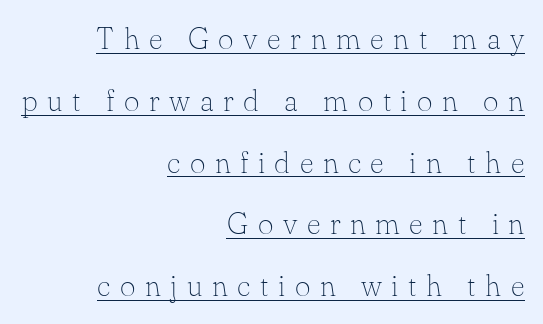
Q: Is the text bold? A: No.
Q: Is the text italic (slanted)? A: No, it is upright.
Q: Is the typeface a serif or a sans-serif typeface? A: Serif.
Q: Is the text underlined? A: Yes.
Q: How is the paragraph aligned? A: Right-aligned.
Q: Is the spacing between letters normal or unusually wide? A: Unusually wide.
Q: Is the spacing between lines tight, normal or loose? A: Loose.
Q: Width (condensed, normal, or wide)? A: Normal.
Q: Stroke contrast? A: Low.
Q: x-height? A: Small.
Q: Monospaced? A: No.
